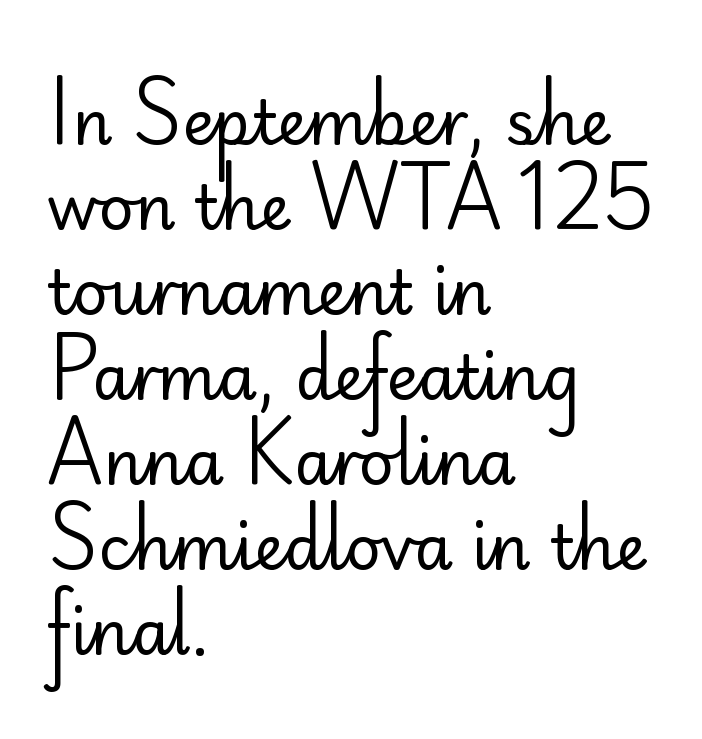
The image shows 62 px regular-weight sans-serif type, upright; set left-aligned, normal line spacing (1.37x), normal letter spacing, not underlined; low stroke contrast and a small x-height.
